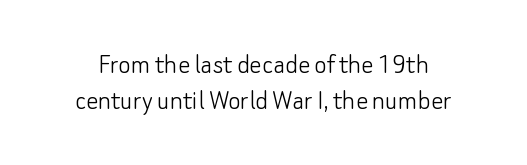
Q: Is the text bold? A: No.
Q: Is the text italic (slanted)? A: No, it is upright.
Q: Is the typeface a serif or a sans-serif typeface? A: Sans-serif.
Q: Is the text underlined? A: No.
Q: Is the spacing between letters normal or unusually wide? A: Normal.
Q: Width (condensed, normal, or wide)? A: Normal.
Q: Stroke contrast? A: Low.
Q: x-height? A: Small.
Q: Monospaced? A: No.
